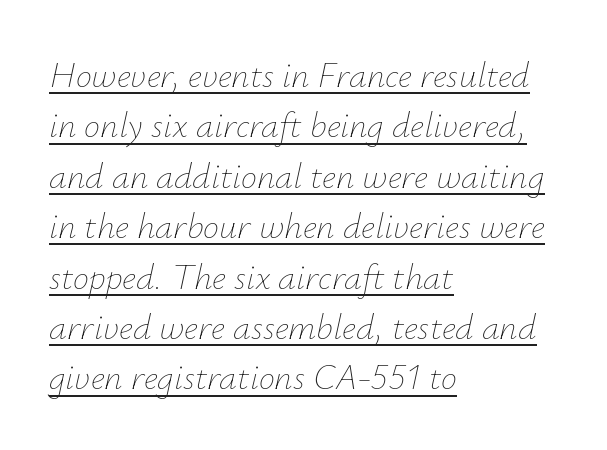
{"italic": "yes", "lean": "right", "slant_degrees": 12, "bold": "no", "weight": "thin", "width": "normal", "stroke_contrast": "low", "x_height": "small", "monospaced": "no", "underline": "yes", "align": "left", "line_spacing": "normal", "line_spacing_ratio": 1.4, "letter_spacing": "normal", "letter_spacing_em": 0.0, "glyph_px": 36}
